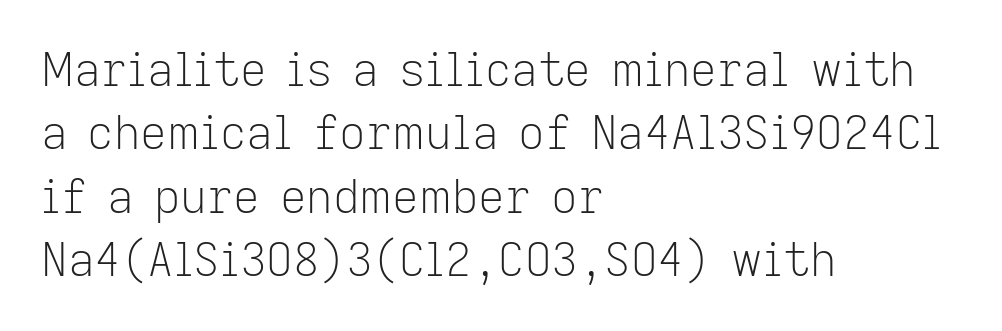
Q: Is the text bold? A: No.
Q: Is the text italic (slanted)? A: No, it is upright.
Q: Is the typeface a serif or a sans-serif typeface? A: Sans-serif.
Q: Is the text underlined? A: No.
Q: How is the paragraph aligned? A: Left-aligned.
Q: Is the spacing between letters normal or unusually wide? A: Normal.
Q: Is the spacing between lines tight, normal or loose? A: Normal.
Q: Width (condensed, normal, or wide)? A: Normal.
Q: Stroke contrast? A: Low.
Q: x-height? A: Medium.
Q: Monospaced? A: No.
